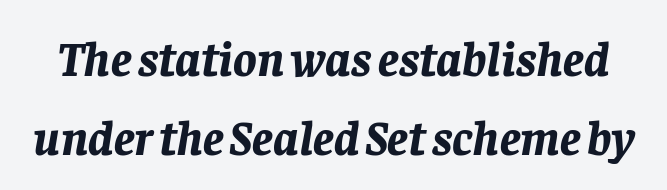
Q: Is the text bold? A: Yes.
Q: Is the text italic (slanted)? A: Yes, it leans right by about 8 degrees.
Q: Is the text underlined? A: No.
Q: Is the spacing between letters normal or unusually wide? A: Normal.
Q: Is the spacing between lines tight, normal or loose? A: Normal.
Q: Width (condensed, normal, or wide)? A: Normal.
Q: Stroke contrast? A: Low.
Q: x-height? A: Large.
Q: Monospaced? A: No.
